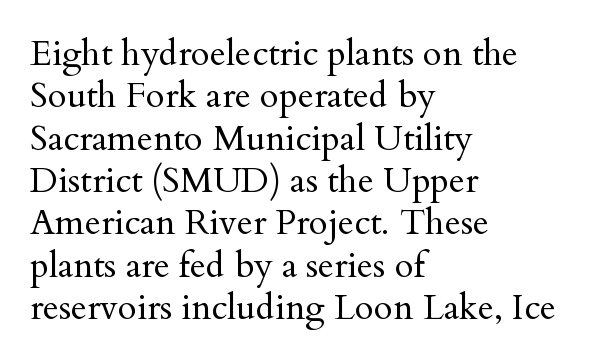
Compared with a centered layout, this one pins lines to the left instead. Look at the bottom of the vertical strokes: they flare into serifs here. The typography opts for an upright posture over an oblique one. You could not count columns in this text — the font is proportionally spaced. The letters look calm and open, with moderate or lighter stems.
